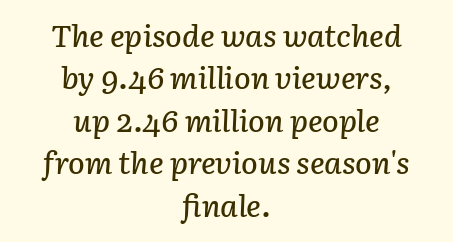
The image shows 31 px text type, italic (leaning right); set centered, normal line spacing (1.37x), normal letter spacing, not underlined; low stroke contrast and a medium x-height.
